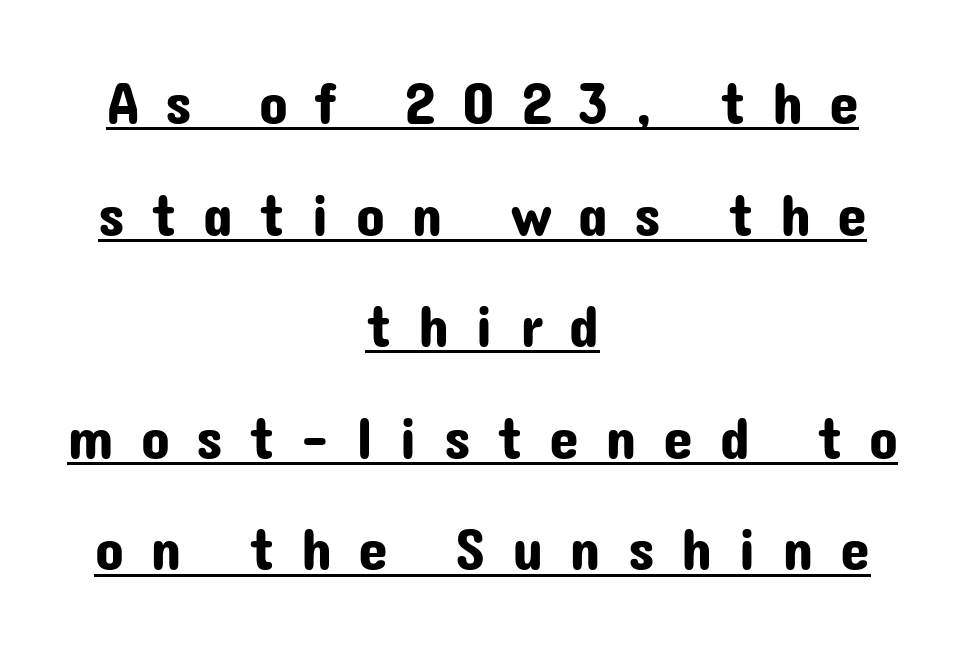
The type sits square on the baseline with zero lean. Nope, no serifs anywhere on these letters. The rendering positions every line midway between the sides. Has an underline been added? It has. Here the designer chose a conventional face with non-uniform glyph widths. The tracking jumps out immediately: characters are airy and widely separated.
